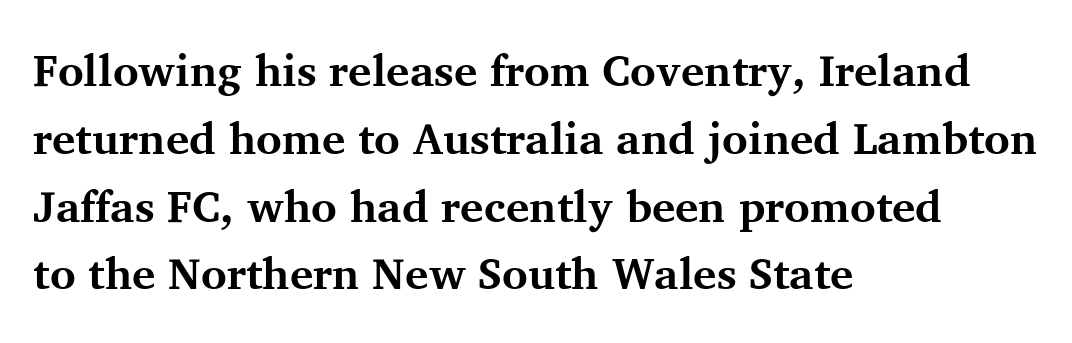
The image shows 44 px bold serif type, upright; set left-aligned, normal line spacing (1.54x), normal letter spacing, not underlined; medium stroke contrast and a medium x-height.
